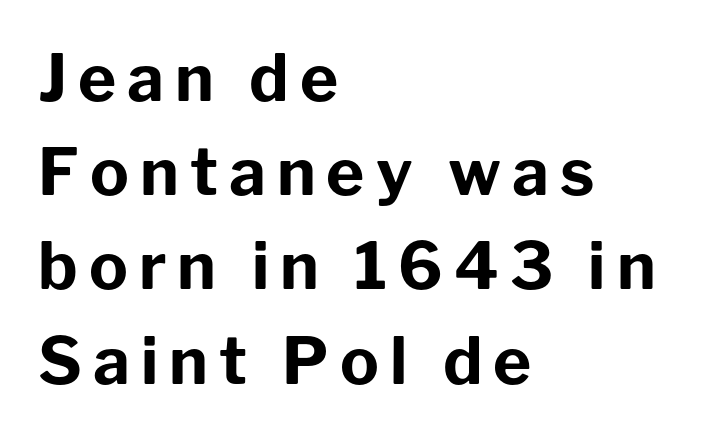
{"serif": "no", "italic": "no", "bold": "yes", "weight": "bold", "width": "normal", "stroke_contrast": "low", "x_height": "medium", "monospaced": "no", "underline": "no", "align": "left", "line_spacing": "normal", "line_spacing_ratio": 1.45, "glyph_px": 65}
